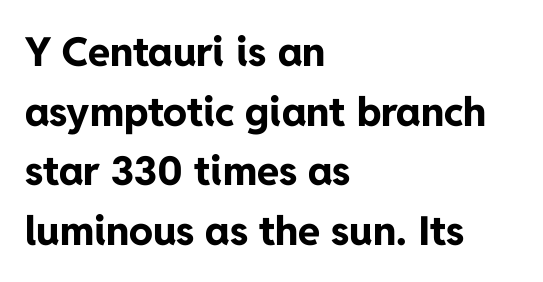
The image shows 40 px bold sans-serif type, upright; set left-aligned, normal line spacing (1.49x), normal letter spacing, not underlined; low stroke contrast and a medium x-height.
